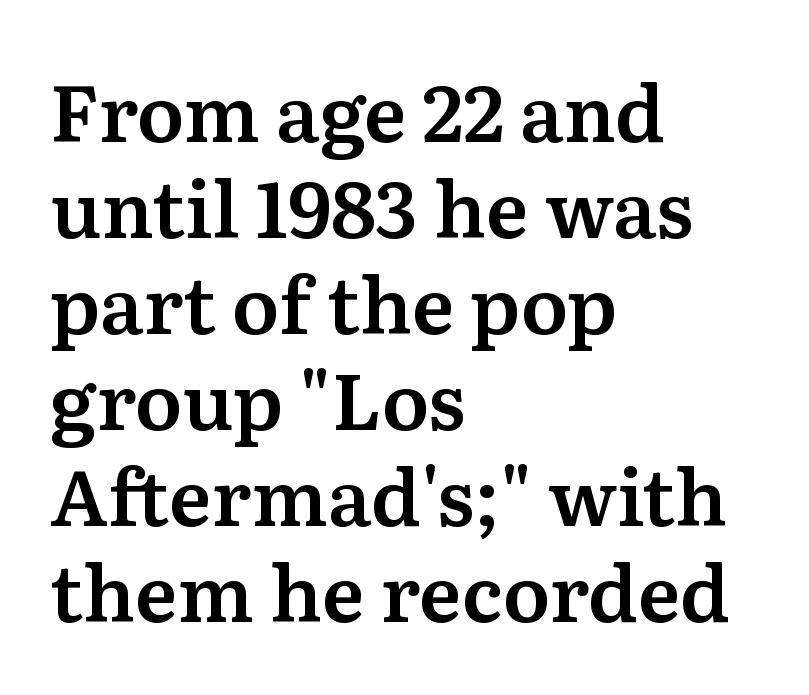
Q: Is the text italic (slanted)? A: No, it is upright.
Q: Is the typeface a serif or a sans-serif typeface? A: Serif.
Q: Is the text underlined? A: No.
Q: How is the paragraph aligned? A: Left-aligned.
Q: Is the spacing between letters normal or unusually wide? A: Normal.
Q: Width (condensed, normal, or wide)? A: Normal.
Q: Stroke contrast? A: Medium.
Q: x-height? A: Medium.
Q: Monospaced? A: No.
